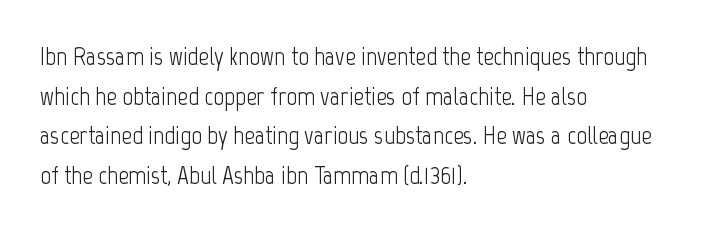
The image shows 26 px text type, upright; set left-aligned, normal line spacing (1.52x), normal letter spacing, not underlined.
